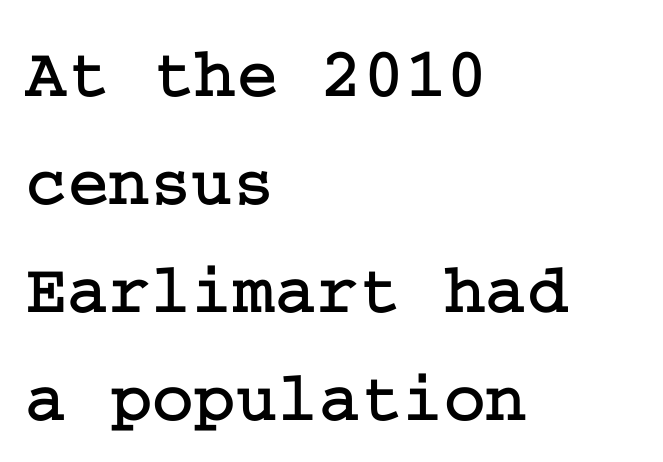
Q: Is the text italic (slanted)? A: No, it is upright.
Q: Is the typeface a serif or a sans-serif typeface? A: Serif.
Q: Is the text underlined? A: No.
Q: How is the paragraph aligned? A: Left-aligned.
Q: Is the spacing between letters normal or unusually wide? A: Normal.
Q: Is the spacing between lines tight, normal or loose? A: Normal.
Q: Width (condensed, normal, or wide)? A: Normal.
Q: Stroke contrast? A: Low.
Q: x-height? A: Medium.
